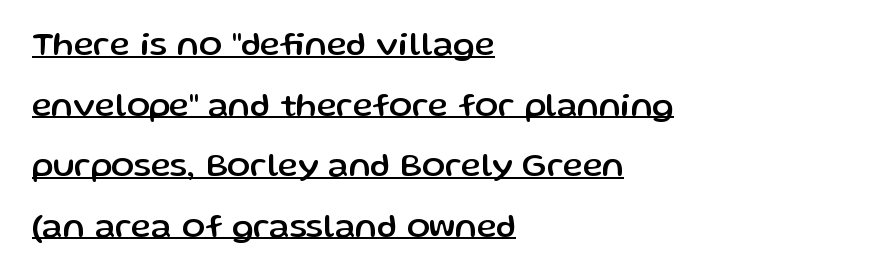
{"serif": "no", "italic": "no", "width": "normal", "stroke_contrast": "low", "x_height": "medium", "monospaced": "no", "underline": "yes", "align": "left", "line_spacing_ratio": 1.78, "letter_spacing": "normal", "letter_spacing_em": 0.0, "glyph_px": 34}
